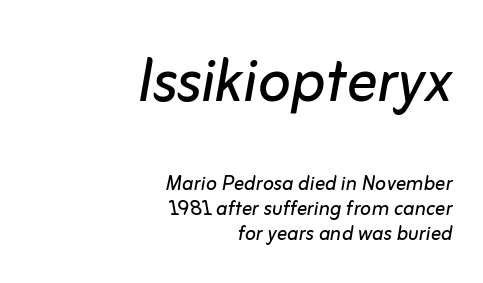
Nobody touched the tracking dial on this one. Slant detected: the letters are inclined. If you measured baseline to baseline, you'd find a short distance. If you squint, the top block still reads clearly — it's the larger of the two. The typesetter chose a ragged-left arrangement here. These lines are rendered in a variable-pitch font.
